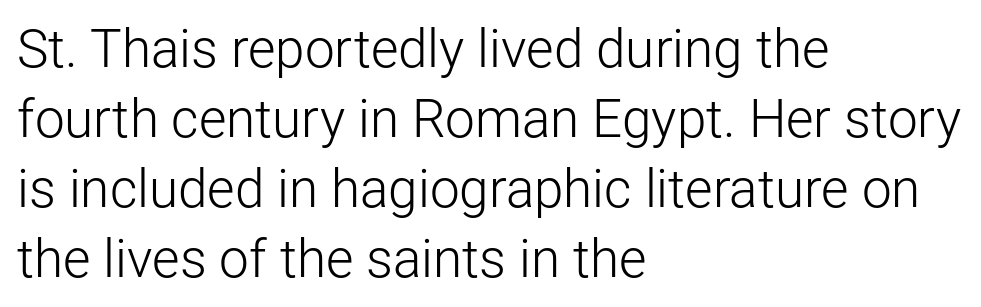
The image shows 53 px light sans-serif type, upright; set left-aligned, normal line spacing (1.32x), normal letter spacing, not underlined; low stroke contrast and a medium x-height.
